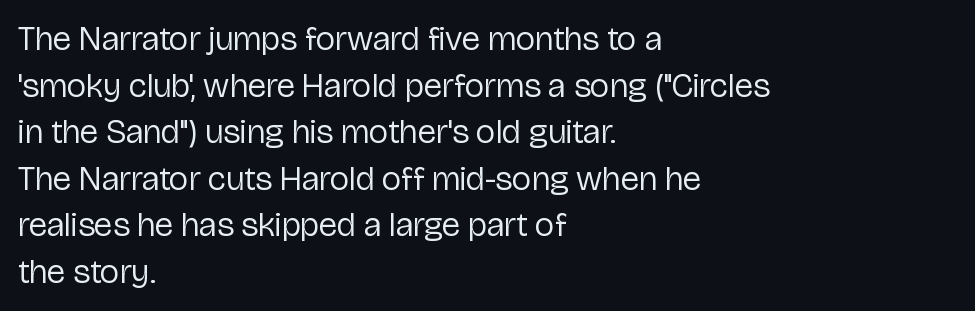
Every character sits straight up, as roman type does. Leading matches the norm, producing a regular column. Observe the absence of serifs on each vertical stroke in this sample. The letterforms sit at book weight or below.
